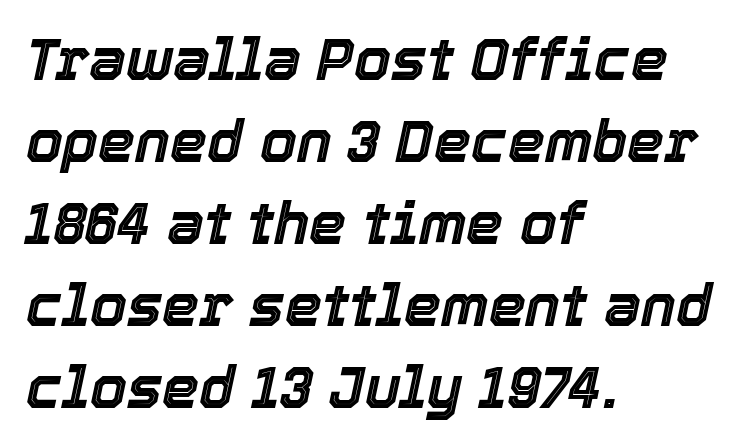
The image shows 59 px text type, italic (leaning right); set left-aligned, normal line spacing (1.39x), normal letter spacing, not underlined; a medium x-height.
